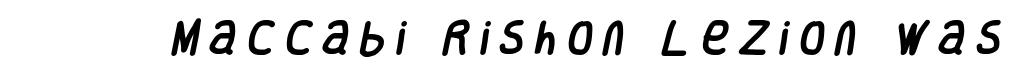
Q: Is the typeface a serif or a sans-serif typeface? A: Sans-serif.
Q: Is the text underlined? A: No.
Q: Is the spacing between letters normal or unusually wide? A: Unusually wide.
Q: Width (condensed, normal, or wide)? A: Condensed.
Q: Stroke contrast? A: Low.
Q: x-height? A: Large.
Q: Monospaced? A: No.
